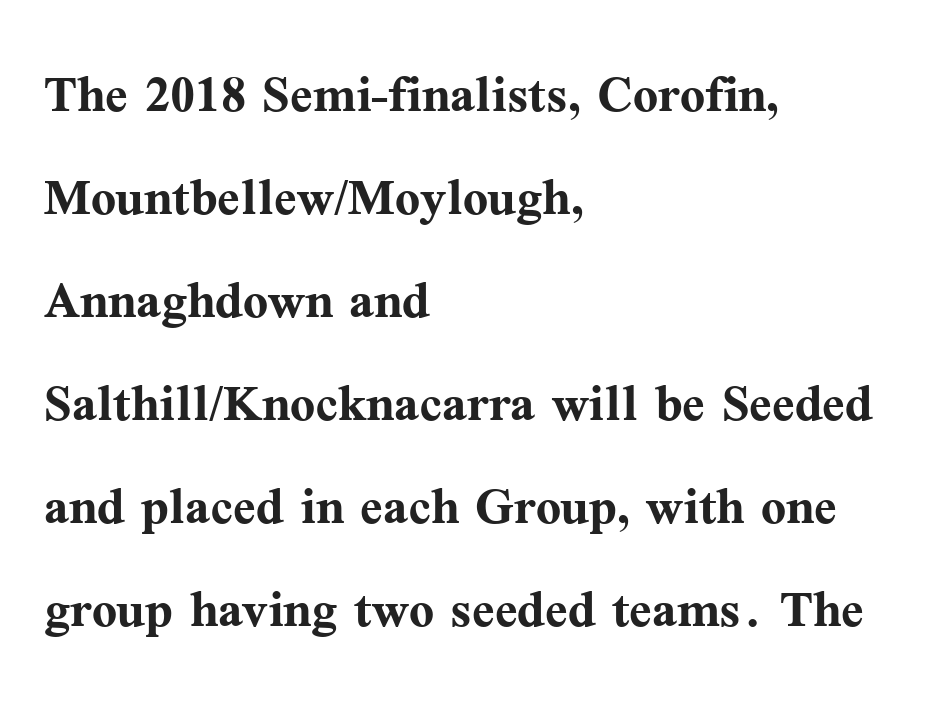
Is there much room between lines? A standard amount, neither cramped nor airy. Does the weight exceed regular? Yes, all the way to bold. The typesetter chose a ragged-right arrangement here. If you drew a line through each stem, it would be perfectly vertical.
